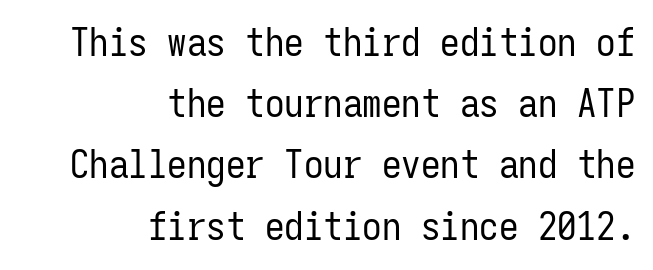
{"serif": "no", "italic": "no", "bold": "no", "weight": "regular", "width": "condensed", "stroke_contrast": "low", "x_height": "medium", "monospaced": "yes", "underline": "no", "align": "right", "line_spacing": "normal", "line_spacing_ratio": 1.57, "letter_spacing": "normal", "letter_spacing_em": 0.0, "glyph_px": 39}
